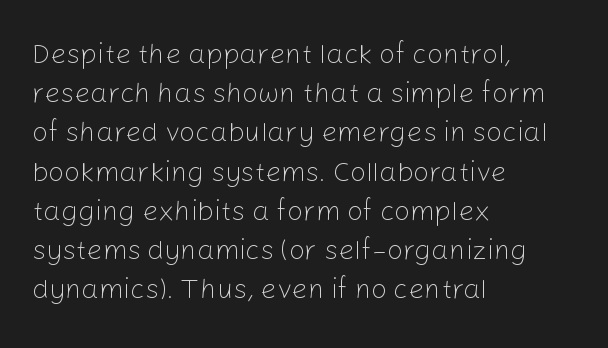
The image shows 28 px light sans-serif type, upright; set left-aligned, normal line spacing (1.4x), normal letter spacing, not underlined; low stroke contrast and a medium x-height.
